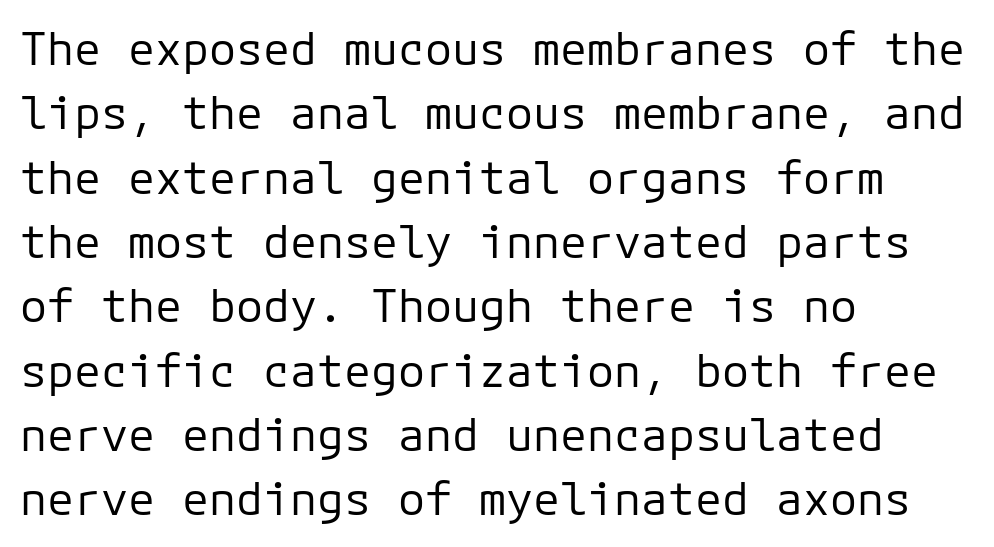
The image shows 45 px regular-weight sans-serif type, upright, monospaced; set left-aligned, normal line spacing (1.43x), normal letter spacing, not underlined; low stroke contrast and a medium x-height.
